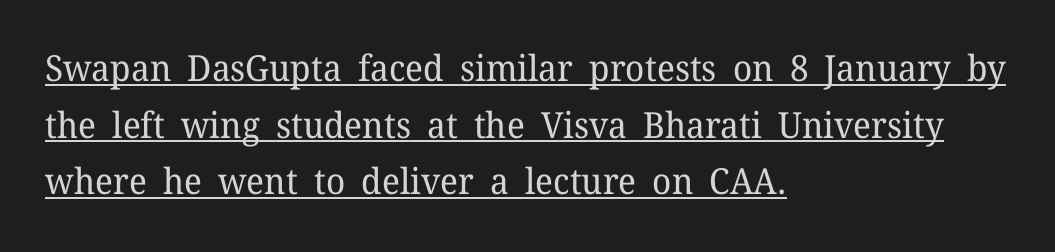
Q: Is the text bold? A: No.
Q: Is the text italic (slanted)? A: No, it is upright.
Q: Is the typeface a serif or a sans-serif typeface? A: Serif.
Q: Is the text underlined? A: Yes.
Q: How is the paragraph aligned? A: Left-aligned.
Q: Is the spacing between letters normal or unusually wide? A: Normal.
Q: Is the spacing between lines tight, normal or loose? A: Normal.
Q: Width (condensed, normal, or wide)? A: Normal.
Q: Stroke contrast? A: Low.
Q: x-height? A: Medium.
Q: Monospaced? A: No.
